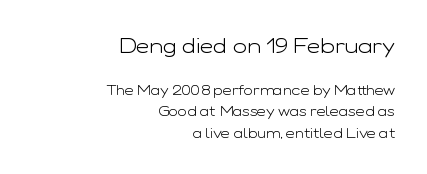
The image shows 21 px text type, upright; set right-aligned, normal line spacing (1.53x), normal letter spacing, not underlined; the first (top) block is 1.5x larger.
